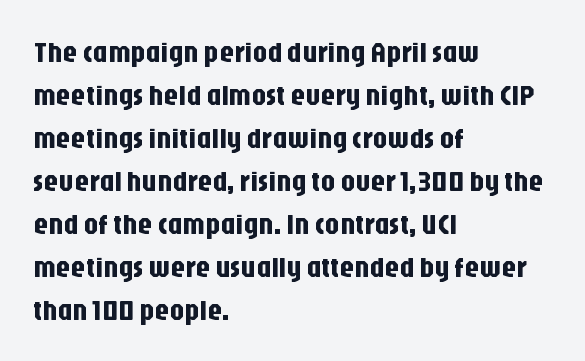
The letters stand straight up with perfectly vertical stems. One glance says typical: line gaps are just what's usual. This rendering features lettering with no underline. Think of a printed novel: that variable character pitch is what you see here. Classification — sans serif. Does extra space separate the letters? No, they use regular spacing.
